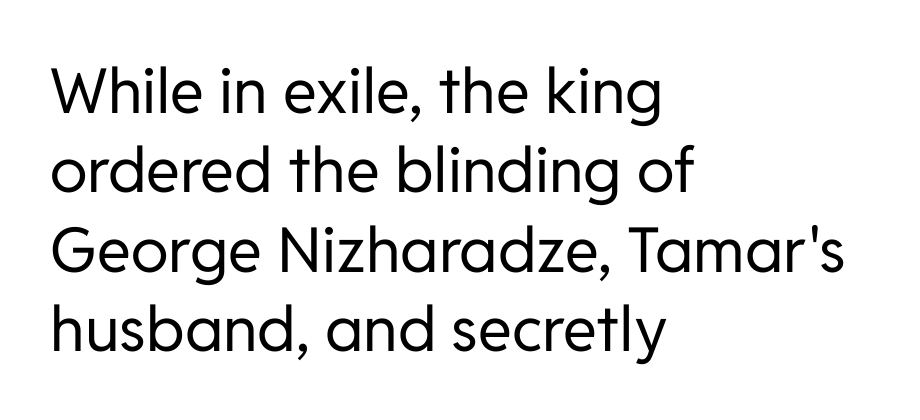
The image shows 62 px regular-weight sans-serif type, upright; set left-aligned, normal line spacing (1.28x), normal letter spacing, not underlined; low stroke contrast and a medium x-height.
